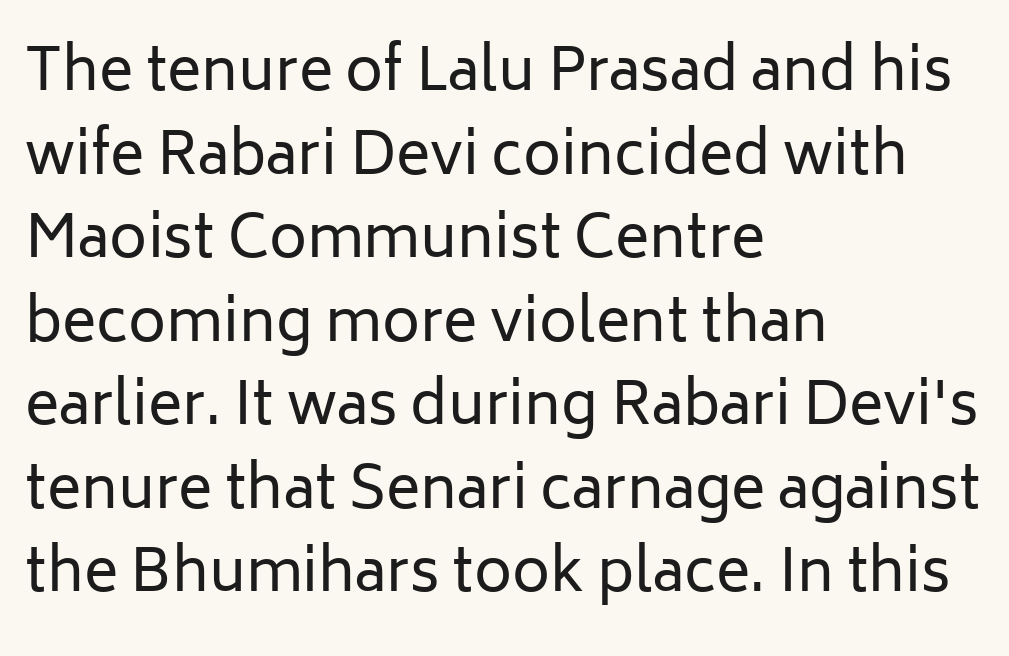
Evenly set lines give the paragraph a standard silhouette. A clean baseline with only descenders dipping below it. Character widths vary here, with narrow letters taking less room than wide ones. The font is comparable to plain body text, perhaps lighter. The rendering anchors every line to the left-hand side.
